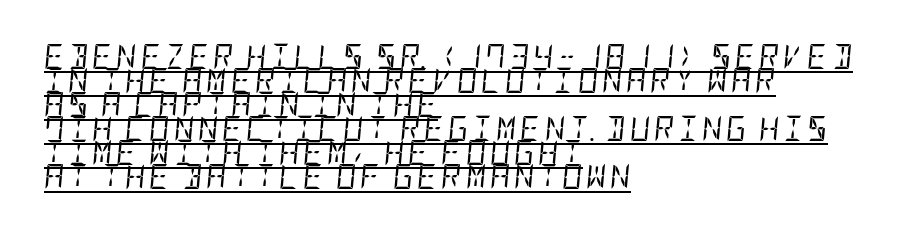
The image shows 25 px text type, italic (leaning right); set left-aligned, tight line spacing (0.96x), underlined.
